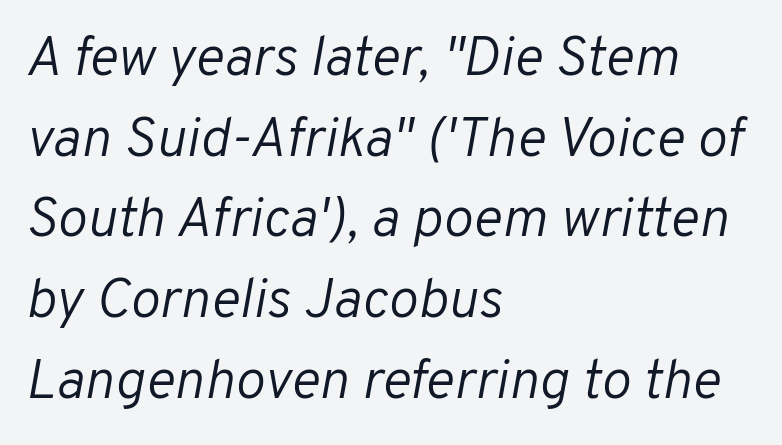
Q: Is the text bold? A: No.
Q: Is the text italic (slanted)? A: Yes, it leans right by about 10 degrees.
Q: Is the text underlined? A: No.
Q: How is the paragraph aligned? A: Left-aligned.
Q: Is the spacing between letters normal or unusually wide? A: Normal.
Q: Is the spacing between lines tight, normal or loose? A: Normal.
Q: Width (condensed, normal, or wide)? A: Normal.
Q: Stroke contrast? A: Low.
Q: x-height? A: Medium.
Q: Monospaced? A: No.
